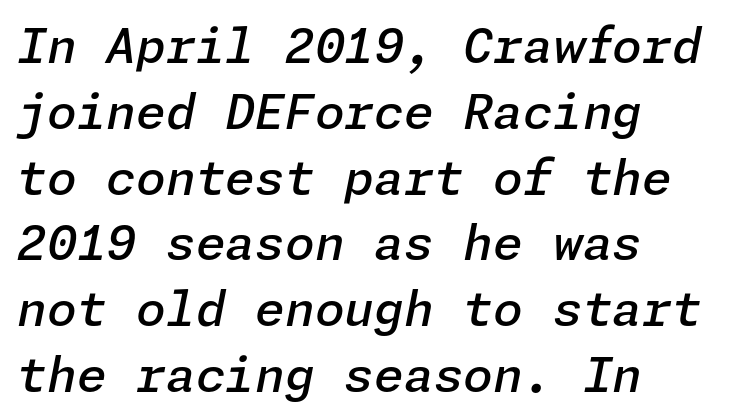
Every letter is mildly thick-stroked: semibold rather than bold. Compared with a centered layout, this one pins lines to the left instead. The passage shown has conventional tracking throughout. Plain, unruled lines of type. Italic? Definitely — the glyphs are oblique.
